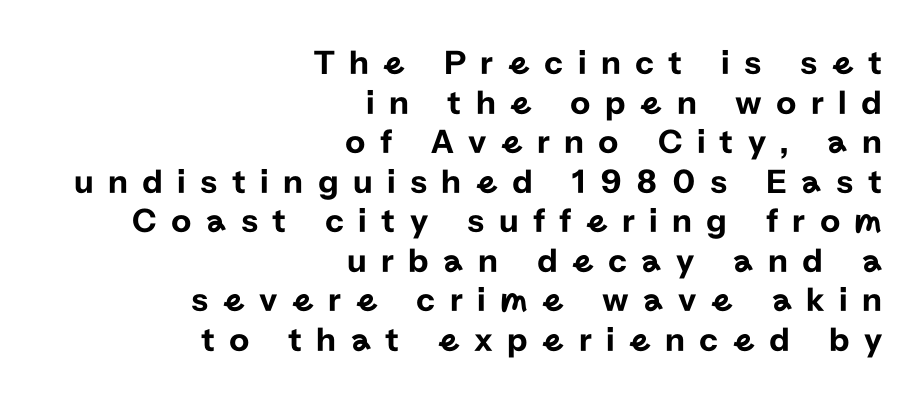
The image shows 35 px sans-serif type, upright; set right-aligned, tight line spacing (1.13x), unusually wide letter spacing (+0.41 em), not underlined; low stroke contrast and a medium x-height.
